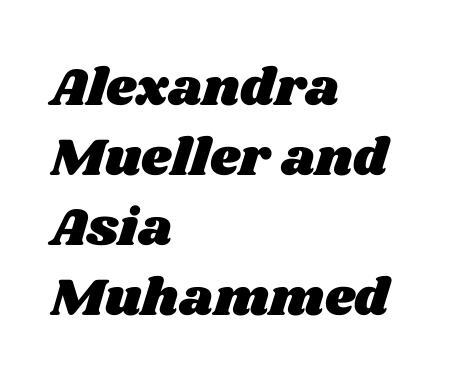
Proportional: the letters do not fall into vertical columns. The text block is weighted toward the left margin, trailing off unevenly rightward. Baseline-to-baseline distance is the conventional proportion of letter height. Nothing unusual about the tracking: characters are spaced as the font intends.
